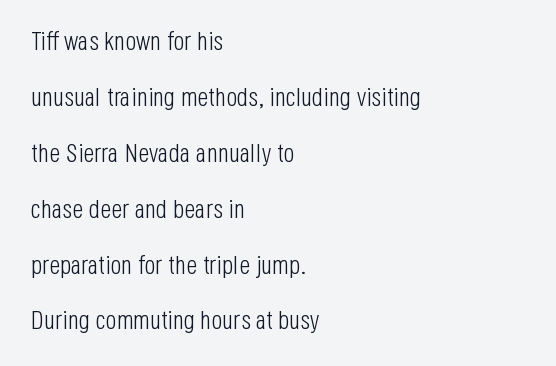
Q: Is the text bold? A: No.
Q: Is the text italic (slanted)? A: No, it is upright.
Q: Is the text underlined? A: No.
Q: How is the paragraph aligned? A: Left-aligned.
Q: Is the spacing between letters normal or unusually wide? A: Normal.
Q: Is the spacing between lines tight, normal or loose? A: Loose.
